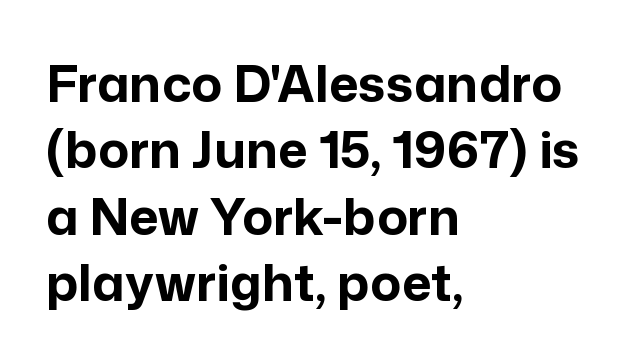
The image shows 51 px bold sans-serif type, upright; set left-aligned, normal line spacing (1.3x), normal letter spacing, not underlined; low stroke contrast and a medium x-height.
